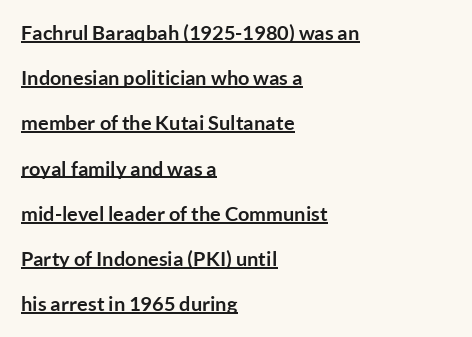
The image shows 20 px bold type, upright; set left-aligned, loose line spacing (2.26x), normal letter spacing, underlined.
